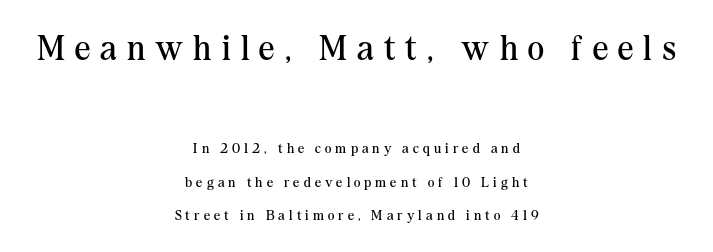
{"serif": "yes", "italic": "no", "bold": "no", "weight": "regular", "width": "normal", "stroke_contrast": "medium", "x_height": "medium", "monospaced": "no", "underline": "no", "align": "center", "line_spacing": "loose", "line_spacing_ratio": 2.4, "letter_spacing": "wide", "letter_spacing_em": 0.29, "larger_block": "first", "size_ratio": 2.5, "glyph_px": 35}
